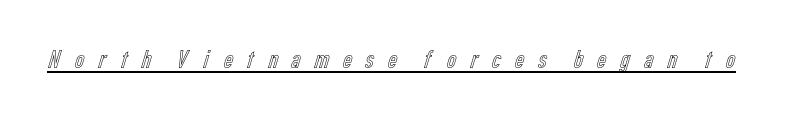
Q: Is the text italic (slanted)? A: Yes.
Q: Is the text underlined? A: Yes.
Q: Is the spacing between letters normal or unusually wide? A: Unusually wide.
